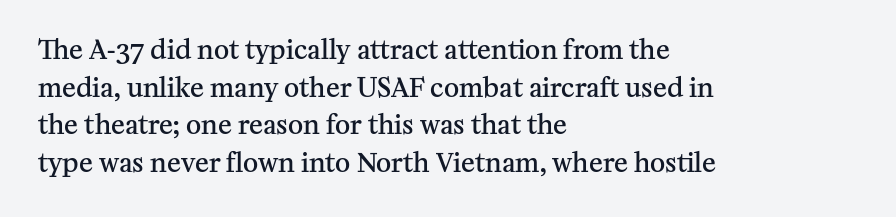
The image shows 26 px text type, upright; set left-aligned, normal line spacing (1.45x), normal letter spacing, not underlined.
